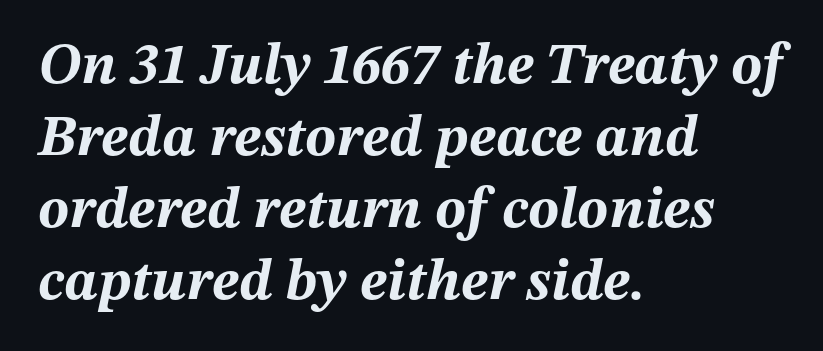
The image shows 58 px bold type, italic (leaning right); set left-aligned, line spacing 1.24x, normal letter spacing, not underlined; medium stroke contrast and a medium x-height.
